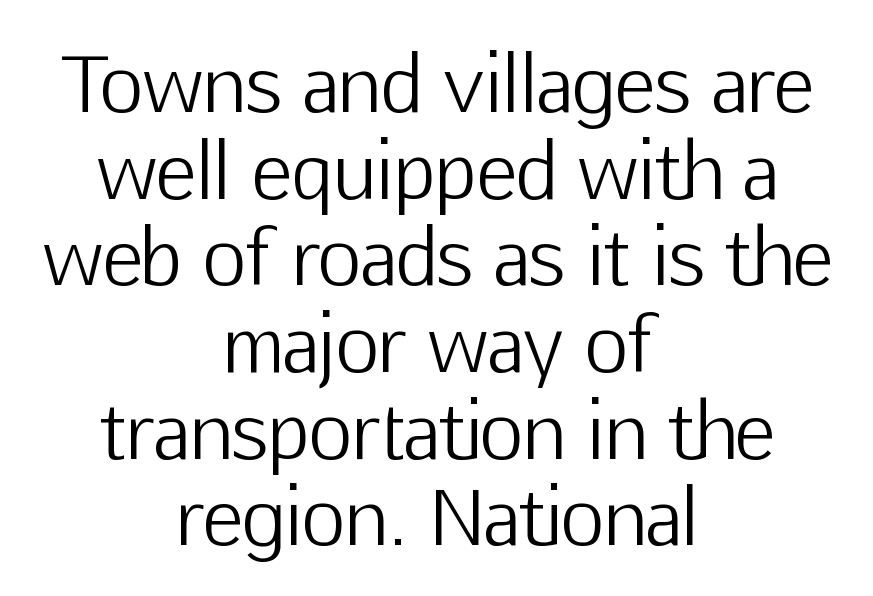
The text block is weighted toward neither margin, spreading evenly from the middle. Varying glyph widths throughout — classic text-font behaviour. The block of text is dense from top to bottom, with scant space between rows. This sample uses an upright cut, with every glyph sitting square on the baseline. This sample uses a sans-serif face. Is the type heavy? It reads as light-to-regular instead.
